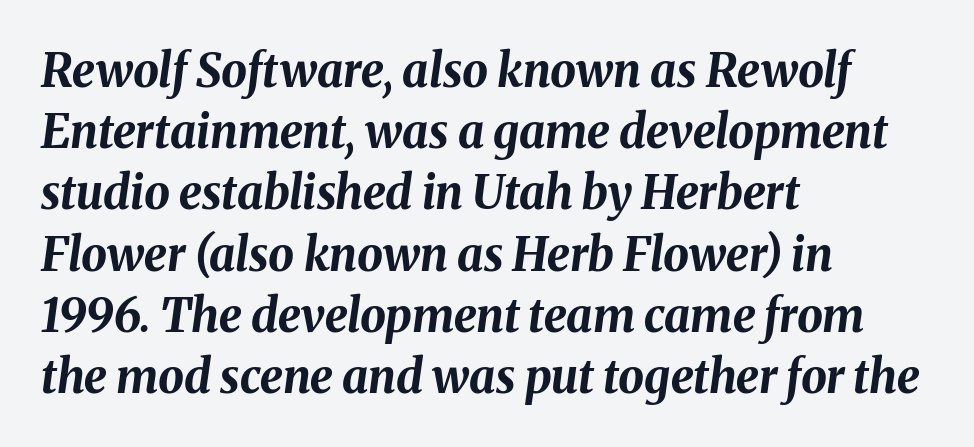
Q: Is the text bold? A: Yes.
Q: Is the text italic (slanted)? A: Yes, it leans right by about 8 degrees.
Q: Is the text underlined? A: No.
Q: How is the paragraph aligned? A: Left-aligned.
Q: Is the spacing between letters normal or unusually wide? A: Normal.
Q: Is the spacing between lines tight, normal or loose? A: Normal.
Q: Width (condensed, normal, or wide)? A: Normal.
Q: Stroke contrast? A: Medium.
Q: x-height? A: Medium.
Q: Monospaced? A: No.
